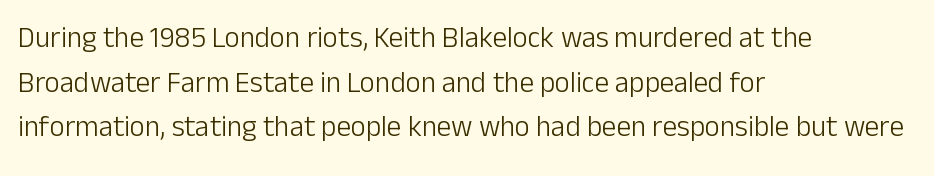
Q: Is the text bold? A: No.
Q: Is the text italic (slanted)? A: No, it is upright.
Q: Is the typeface a serif or a sans-serif typeface? A: Sans-serif.
Q: Is the text underlined? A: No.
Q: How is the paragraph aligned? A: Left-aligned.
Q: Is the spacing between letters normal or unusually wide? A: Normal.
Q: Is the spacing between lines tight, normal or loose? A: Normal.
Q: Width (condensed, normal, or wide)? A: Normal.
Q: Stroke contrast? A: Low.
Q: x-height? A: Medium.
Q: Monospaced? A: No.
